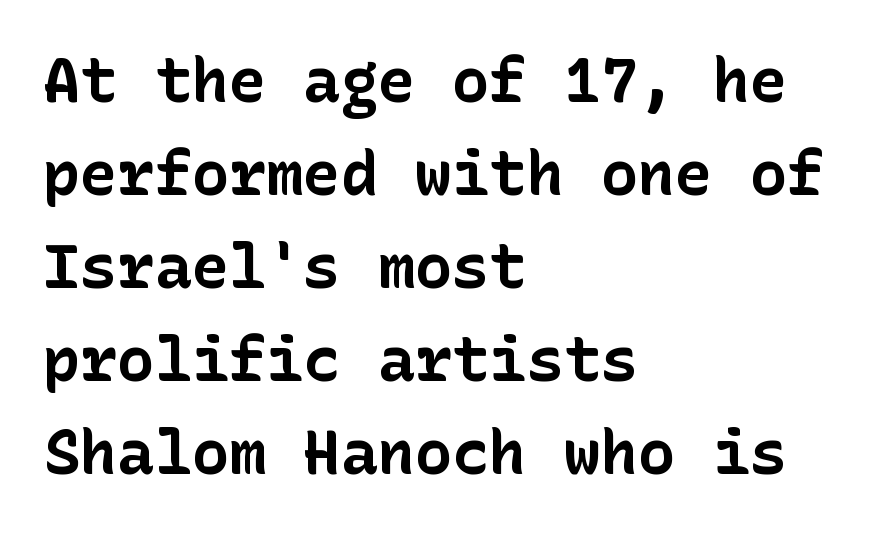
The image shows 62 px bold sans-serif type, upright; set left-aligned, normal line spacing (1.5x), normal letter spacing, not underlined; low stroke contrast and a medium x-height.
